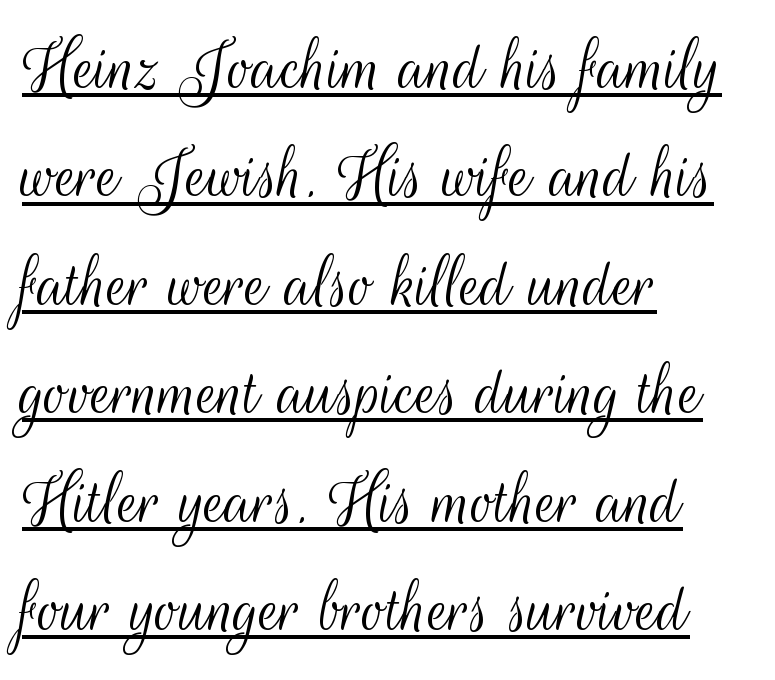
Q: Is the text bold? A: No.
Q: Is the text italic (slanted)? A: Yes.
Q: Is the typeface a serif or a sans-serif typeface? A: Sans-serif.
Q: Is the text underlined? A: Yes.
Q: How is the paragraph aligned? A: Left-aligned.
Q: Is the spacing between letters normal or unusually wide? A: Normal.
Q: Is the spacing between lines tight, normal or loose? A: Normal.
Q: Width (condensed, normal, or wide)? A: Condensed.
Q: Stroke contrast? A: Medium.
Q: x-height? A: Small.
Q: Monospaced? A: No.
